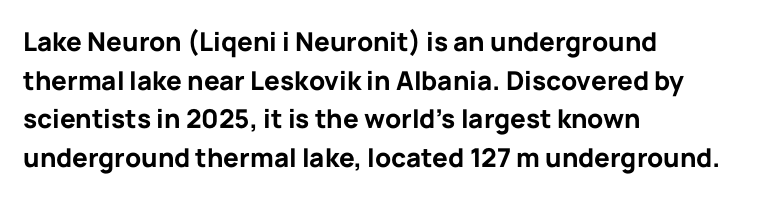
{"italic": "no", "bold": "yes", "underline": "no", "align": "left", "line_spacing": "normal", "line_spacing_ratio": 1.49, "letter_spacing": "normal", "letter_spacing_em": 0.0, "glyph_px": 26}
